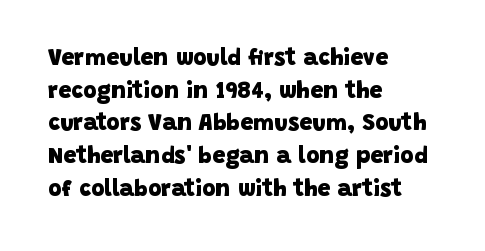
Thick stems and heavy bowls — unmistakably bold. The space directly below the letters is spotless. Is the block centered? No — it sits flush against the left margin. Students, observe: this is what conventionally led text looks like. Nobody touched the tracking dial on this one.
